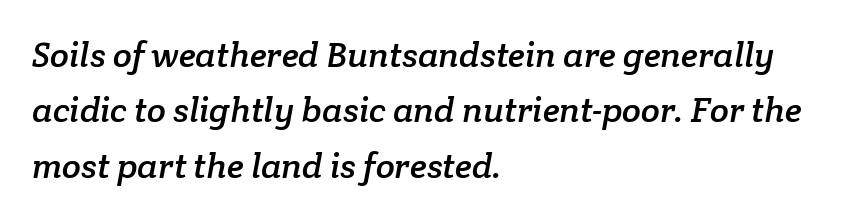
Q: Is the typeface a serif or a sans-serif typeface? A: Serif.
Q: Is the text underlined? A: No.
Q: How is the paragraph aligned? A: Left-aligned.
Q: Is the spacing between letters normal or unusually wide? A: Normal.
Q: Is the spacing between lines tight, normal or loose? A: Normal.
Q: Width (condensed, normal, or wide)? A: Normal.
Q: Stroke contrast? A: Low.
Q: x-height? A: Medium.
Q: Monospaced? A: No.
